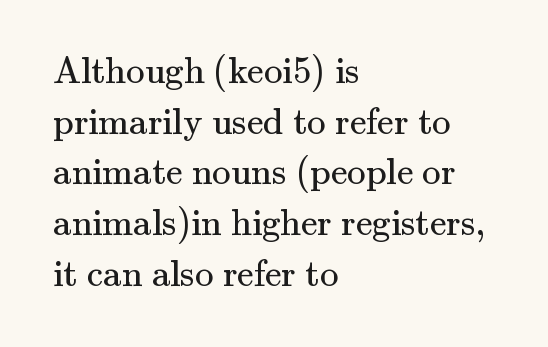
{"serif": "yes", "italic": "no", "bold": "no", "weight": "regular", "width": "normal", "stroke_contrast": "medium", "x_height": "small", "monospaced": "no", "underline": "no", "align": "left", "line_spacing": "normal", "line_spacing_ratio": 1.37, "letter_spacing": "normal", "letter_spacing_em": 0.0, "glyph_px": 37}
